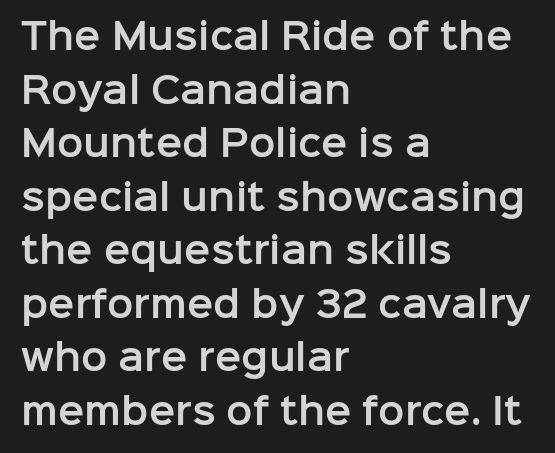
Descenders are the only things crossing below the line. Where is the straight margin? On the left. Does the type have serifs? No, each stem ends abruptly. Each word holds together tightly as a unit, with standard inter-letter gaps.
